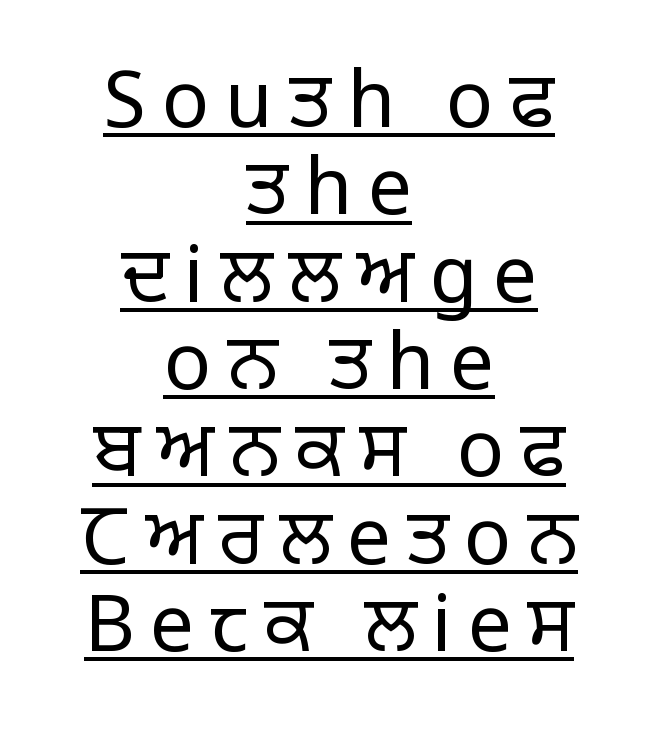
{"serif": "no", "italic": "no", "bold": "no", "weight": "regular", "width": "normal", "stroke_contrast": "low", "x_height": "large", "monospaced": "no", "underline": "yes", "align": "center", "line_spacing": "tight", "line_spacing_ratio": 1.12, "letter_spacing": "wide", "letter_spacing_em": 0.2, "glyph_px": 78}
